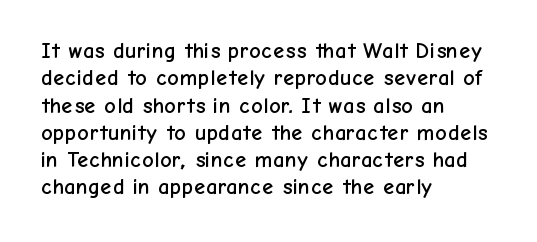
The image shows 22 px text type, upright; set left-aligned, line spacing 1.24x, normal letter spacing, not underlined.
